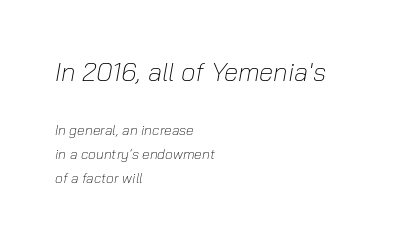
The image shows 26 px text type, italic (leaning right); set left-aligned, line spacing 1.73x, normal letter spacing, not underlined; the first (top) block is 1.86x larger.
